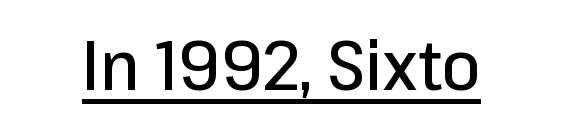
The image shows 69 px sans-serif type, upright; set centered, normal letter spacing, underlined; low stroke contrast and a medium x-height.
